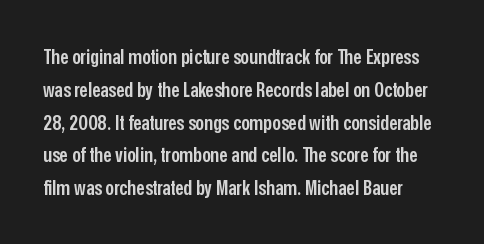
Tracking here is standard; glyphs follow each other at the usual distance. This sample keeps an unexceptional amount of space between lines. The foot of each line stays bare and open. Italic: no, the glyphs are upright roman.
